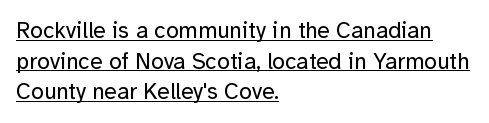
A typographer would call this underscored text. Evenly set lines give the paragraph a standard silhouette. Line starts are locked; line ends wander. Every character sits straight up, as roman type does.
